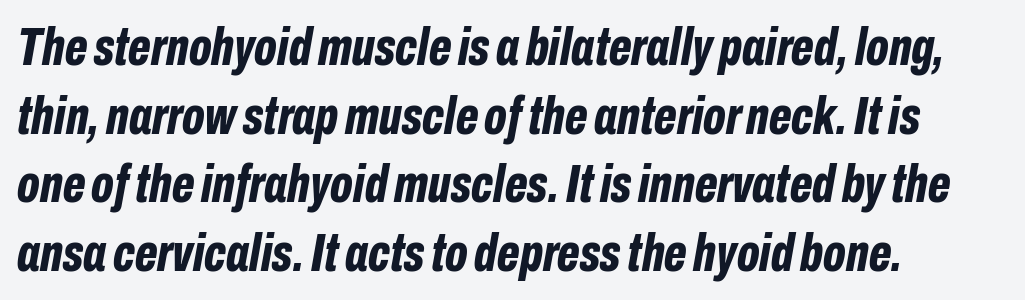
The image shows 54 px bold, condensed type, italic (leaning right); set left-aligned, normal line spacing (1.27x), normal letter spacing, not underlined; low stroke contrast and a medium x-height.
